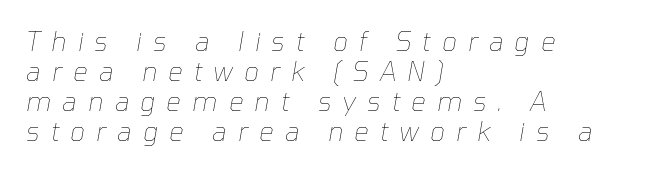
The image shows 26 px text type, italic (leaning right); set left-aligned, line spacing 1.16x, unusually wide letter spacing (+0.43 em), not underlined.
